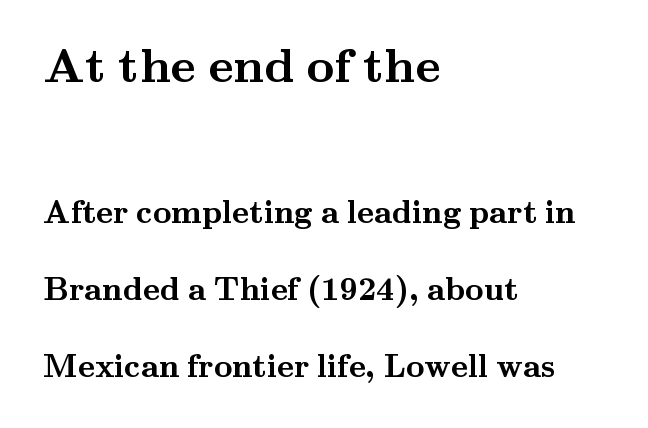
The line-height multiplier appears high, well above default. The lines are quadded left. A clean baseline with only descenders dipping below it. Does the weight exceed regular? Yes, all the way to bold. The face used here is proportionally spaced, like ordinary book or web type.
